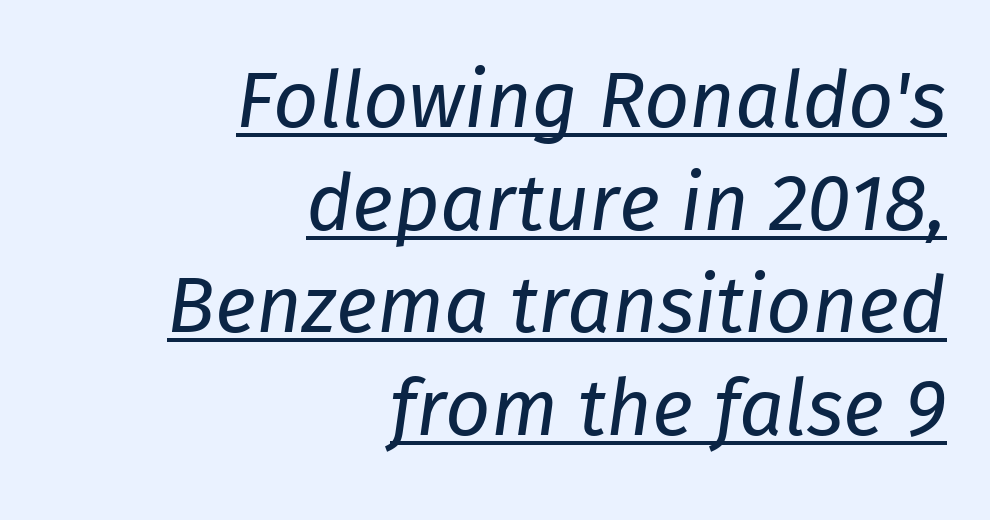
Q: Is the text bold? A: No.
Q: Is the text italic (slanted)? A: Yes, it leans right by about 8 degrees.
Q: Is the text underlined? A: Yes.
Q: How is the paragraph aligned? A: Right-aligned.
Q: Is the spacing between letters normal or unusually wide? A: Normal.
Q: Is the spacing between lines tight, normal or loose? A: Normal.
Q: Width (condensed, normal, or wide)? A: Normal.
Q: Stroke contrast? A: Low.
Q: x-height? A: Medium.
Q: Monospaced? A: No.
